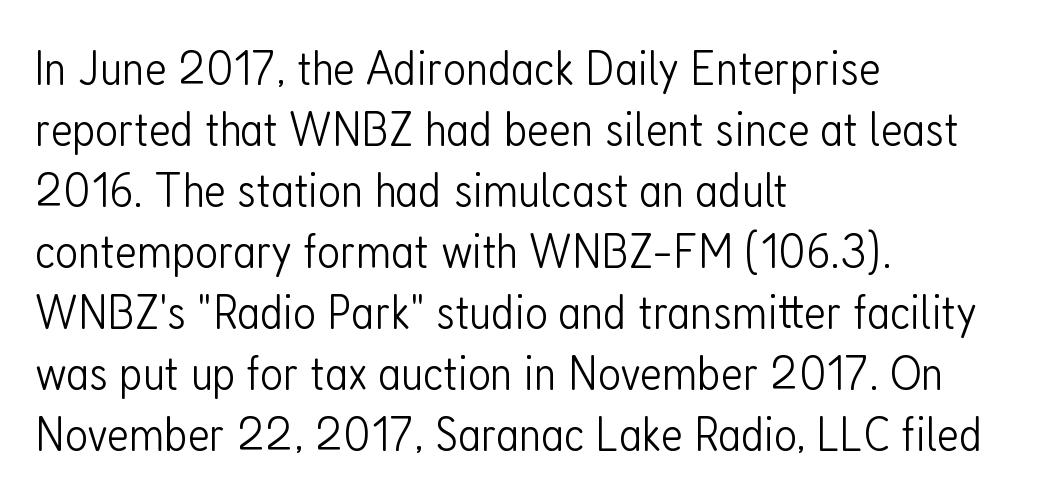
Q: Is the text bold? A: No.
Q: Is the text italic (slanted)? A: No, it is upright.
Q: Is the typeface a serif or a sans-serif typeface? A: Sans-serif.
Q: Is the text underlined? A: No.
Q: How is the paragraph aligned? A: Left-aligned.
Q: Is the spacing between letters normal or unusually wide? A: Normal.
Q: Width (condensed, normal, or wide)? A: Condensed.
Q: Stroke contrast? A: Low.
Q: x-height? A: Medium.
Q: Monospaced? A: No.
